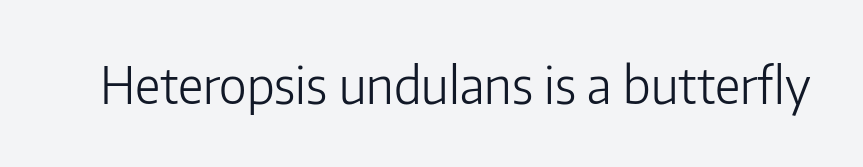
The image shows 50 px light sans-serif type, upright; set normal letter spacing, not underlined; low stroke contrast and a medium x-height.
